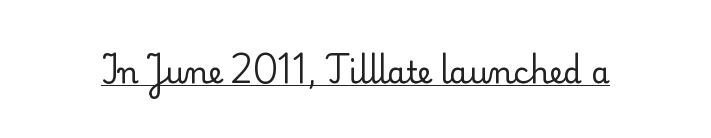
{"serif": "yes", "italic": "no", "bold": "no", "weight": "regular", "width": "normal", "stroke_contrast": "low", "x_height": "small", "monospaced": "no", "underline": "yes", "letter_spacing": "normal", "letter_spacing_em": 0.0, "glyph_px": 30}
